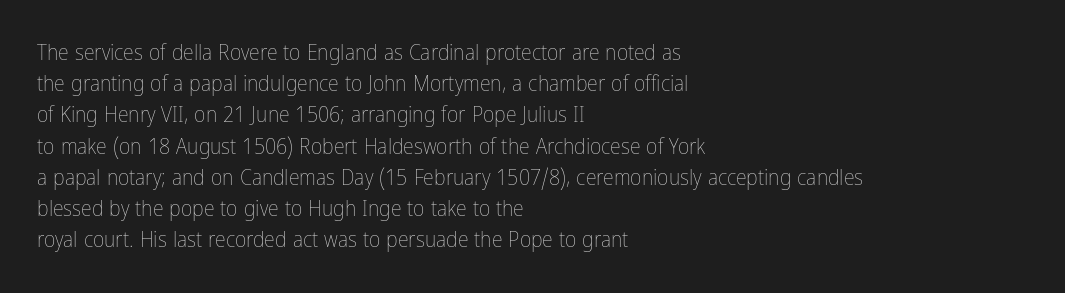
Every row of glyphs begins at an identical x-position on the left. The typesetting does not lean heavy: it is not bold. One glance says typical: line gaps are just what's usual. Underlining? Definitely not there.
